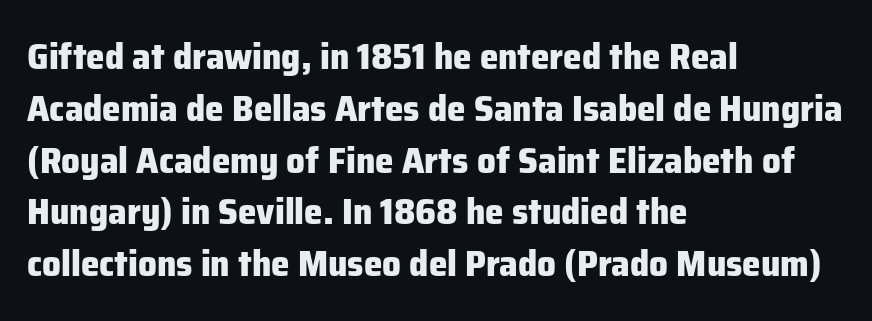
The image shows 37 px heavy sans-serif type, upright; set left-aligned, normal line spacing (1.4x), normal letter spacing, not underlined; low stroke contrast and a medium x-height.
